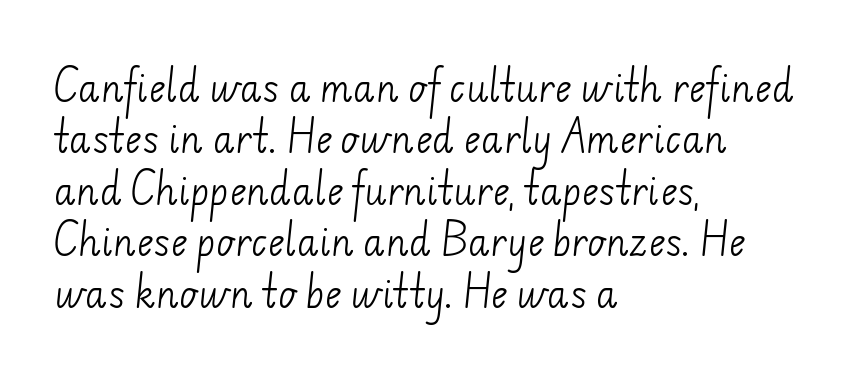
Q: Is the text bold? A: No.
Q: Is the typeface a serif or a sans-serif typeface? A: Sans-serif.
Q: Is the text underlined? A: No.
Q: How is the paragraph aligned? A: Left-aligned.
Q: Is the spacing between letters normal or unusually wide? A: Normal.
Q: Is the spacing between lines tight, normal or loose? A: Normal.
Q: Width (condensed, normal, or wide)? A: Normal.
Q: Stroke contrast? A: Low.
Q: x-height? A: Small.
Q: Monospaced? A: No.
